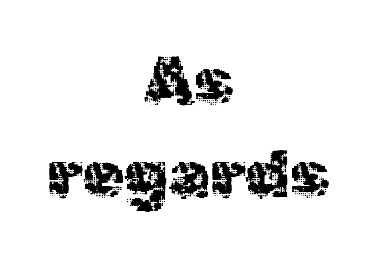
The image shows 67 px sans-serif type, upright; set centered, normal line spacing (1.39x), normal letter spacing, not underlined; a medium x-height.
